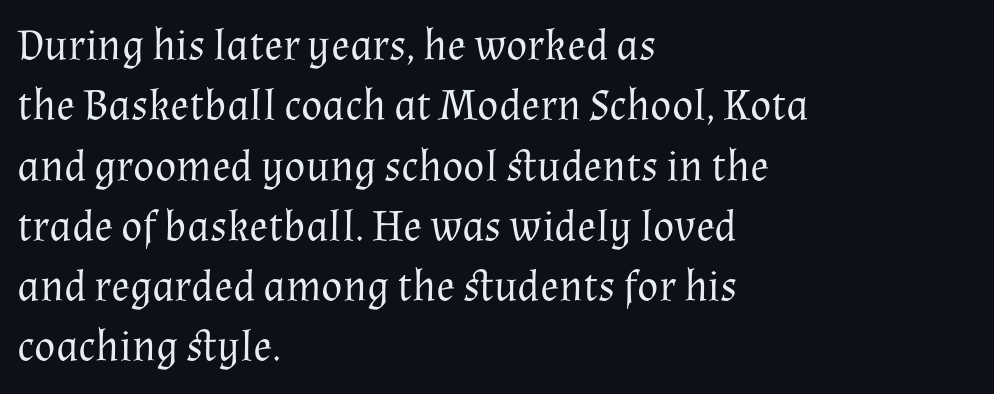
The image shows 44 px regular-weight serif type, upright; set left-aligned, normal line spacing (1.37x), normal letter spacing, not underlined; medium stroke contrast and a medium x-height.
